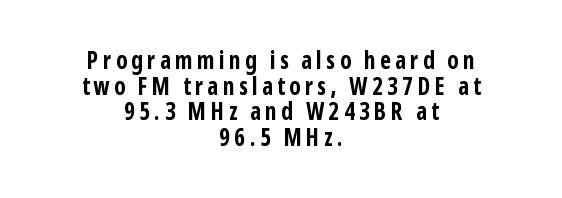
The image shows 24 px bold type, upright; set centered, tight line spacing (1.07x), not underlined.
